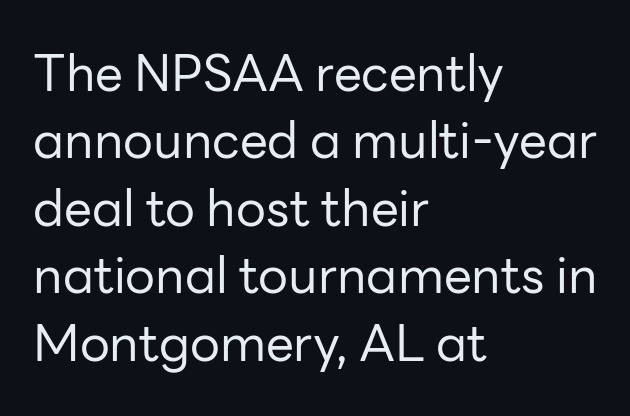
Q: Is the text bold? A: No.
Q: Is the text italic (slanted)? A: No, it is upright.
Q: Is the typeface a serif or a sans-serif typeface? A: Sans-serif.
Q: Is the text underlined? A: No.
Q: How is the paragraph aligned? A: Left-aligned.
Q: Is the spacing between letters normal or unusually wide? A: Normal.
Q: Is the spacing between lines tight, normal or loose? A: Normal.
Q: Width (condensed, normal, or wide)? A: Normal.
Q: Stroke contrast? A: Low.
Q: x-height? A: Medium.
Q: Monospaced? A: No.
